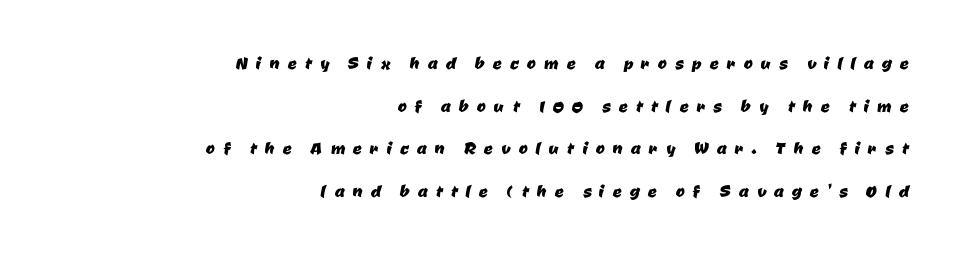
Q: Is the text underlined? A: No.
Q: How is the paragraph aligned? A: Right-aligned.
Q: Is the spacing between letters normal or unusually wide? A: Unusually wide.
Q: Is the spacing between lines tight, normal or loose? A: Loose.
